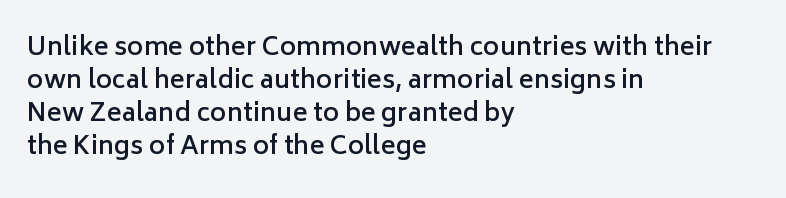
Is the letter spacing exaggerated? No — it looks like the ordinary default. The text block is weighted toward the left margin, trailing off unevenly rightward. Anything drawn beneath the words? Only blank space. The passage shown stacks its lines at a standard gap.
